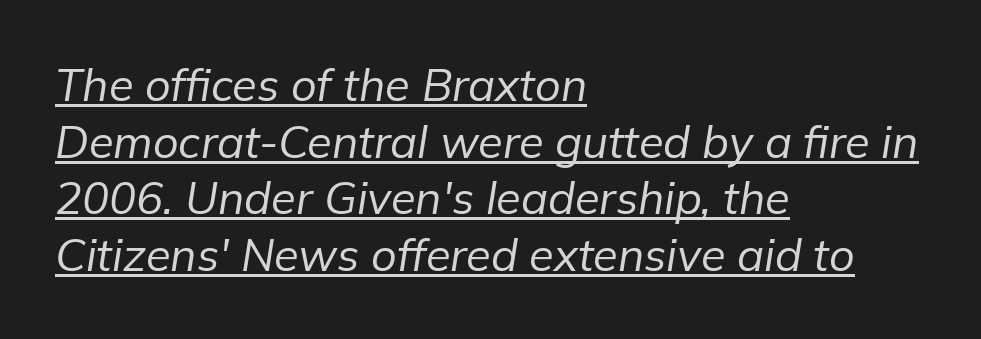
In terms of posture, this sample is oblique. Inter-character spacing is left at the font's built-in metrics. The specimen includes a rule beneath the text block's lines. This rendering uses left alignment, leaving the right contour irregular.
